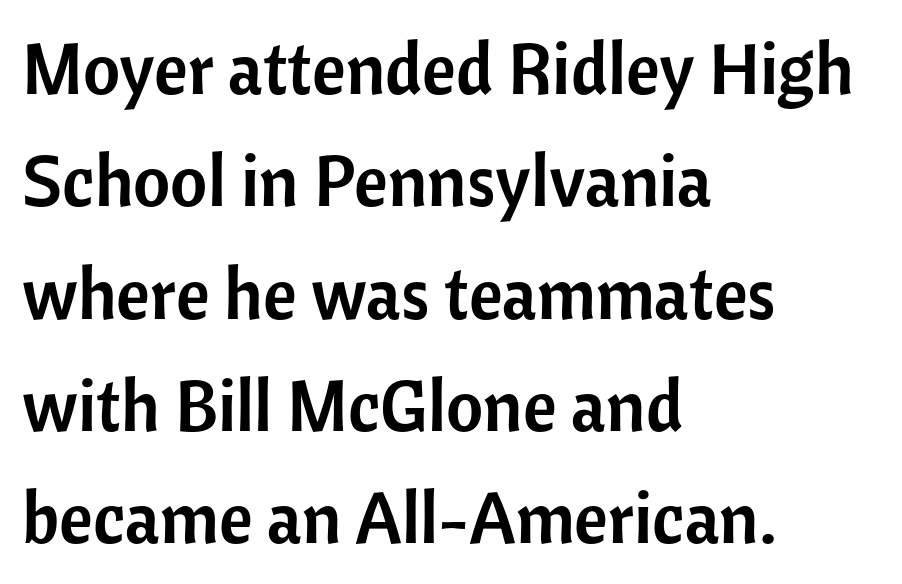
Q: Is the text italic (slanted)? A: No, it is upright.
Q: Is the typeface a serif or a sans-serif typeface? A: Sans-serif.
Q: Is the text underlined? A: No.
Q: How is the paragraph aligned? A: Left-aligned.
Q: Is the spacing between letters normal or unusually wide? A: Normal.
Q: Is the spacing between lines tight, normal or loose? A: Normal.
Q: Width (condensed, normal, or wide)? A: Normal.
Q: Stroke contrast? A: Low.
Q: x-height? A: Medium.
Q: Monospaced? A: No.
